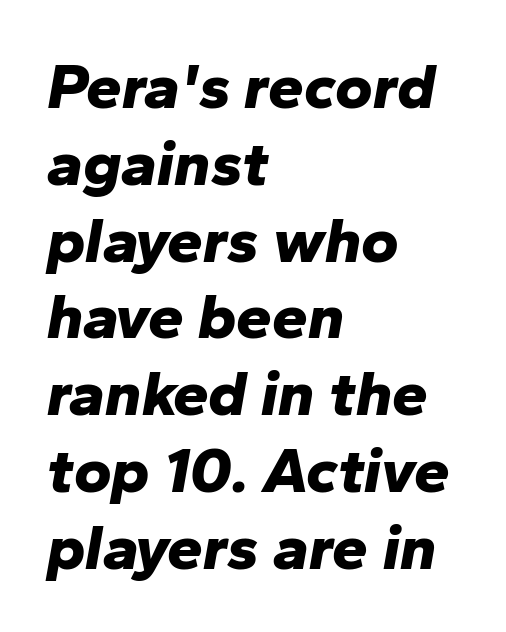
Nothing unusual about the tracking: characters are spaced as the font intends. Every row of glyphs begins at an identical x-position on the left. A bare baseline throughout the passage. You could not count columns in this text — the font is proportionally spaced. The typesetting leans heavy: a genuine bold. There's an unmistakable incline to the writing here.
